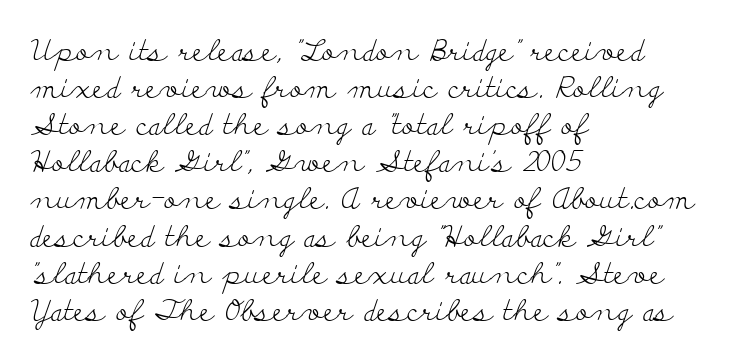
In terms of leading, this rendering sits right in the middle. Varying glyph widths throughout — classic text-font behaviour. Classification — serif. The string is rendered with underlining switched off.
